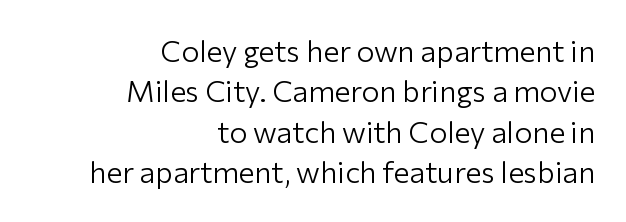
This is the regular roman posture of the typeface. Spacing between characters is what you'd get straight out of the box. Are there feet on the stems? There aren't — it's a sans. Compared with a typical body face, this is equally light or lighter still. In terms of leading, this rendering sits right in the middle.
